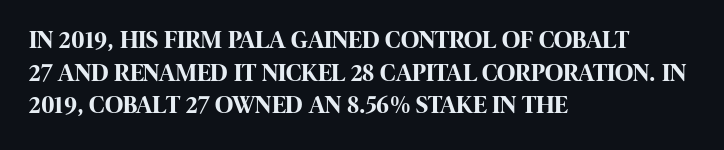
Q: Is the text bold? A: Yes.
Q: Is the text italic (slanted)? A: No, it is upright.
Q: Is the text underlined? A: No.
Q: How is the paragraph aligned? A: Left-aligned.
Q: Is the spacing between letters normal or unusually wide? A: Normal.
Q: Is the spacing between lines tight, normal or loose? A: Normal.
